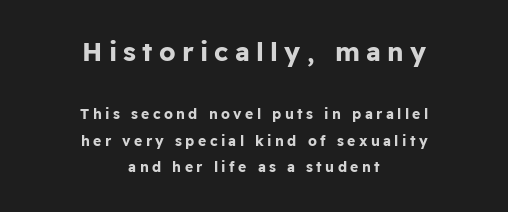
Q: Is the text bold? A: Yes.
Q: Is the text italic (slanted)? A: No, it is upright.
Q: Is the text underlined? A: No.
Q: How is the paragraph aligned? A: Centered.
Q: Is the spacing between letters normal or unusually wide? A: Unusually wide.
Q: Is the spacing between lines tight, normal or loose? A: Loose.
Q: Which block of text is set in a larger size, the first (top) or the second (bottom)? A: The first (top) one.
